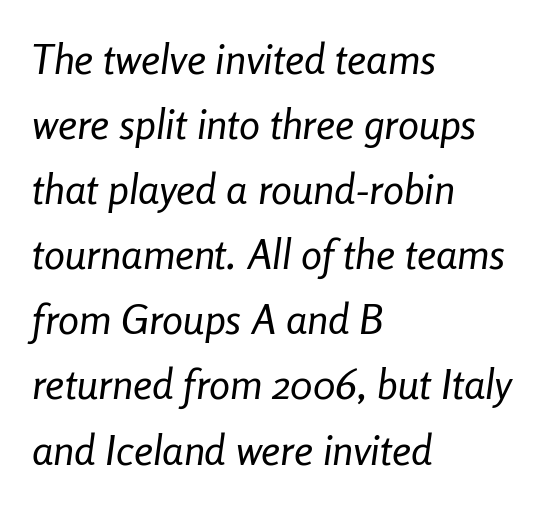
The image shows 42 px regular-weight, condensed type, italic (leaning right); set left-aligned, normal line spacing (1.55x), normal letter spacing, not underlined; low stroke contrast and a medium x-height.
